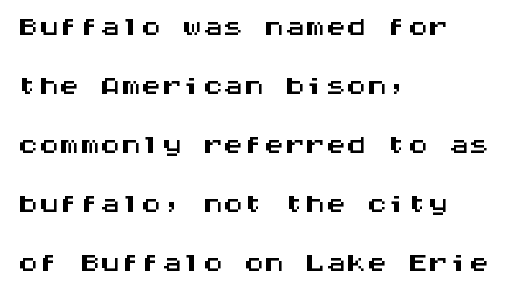
The image shows 41 px wide sans-serif type, upright, monospaced; set left-aligned, normal line spacing (1.44x), normal letter spacing, not underlined; medium stroke contrast and a large x-height.
